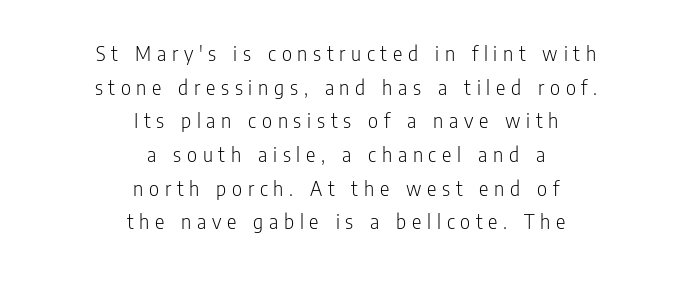
Q: Is the text bold? A: No.
Q: Is the text italic (slanted)? A: No, it is upright.
Q: Is the text underlined? A: No.
Q: How is the paragraph aligned? A: Centered.
Q: Is the spacing between letters normal or unusually wide? A: Unusually wide.
Q: Is the spacing between lines tight, normal or loose? A: Normal.
